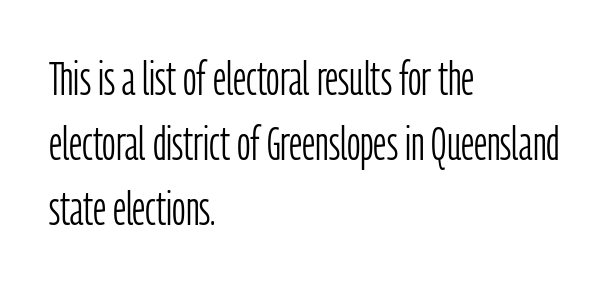
{"serif": "no", "italic": "no", "bold": "no", "weight": "light", "width": "condensed", "stroke_contrast": "low", "x_height": "medium", "monospaced": "no", "underline": "no", "align": "left", "line_spacing": "normal", "line_spacing_ratio": 1.38, "letter_spacing": "normal", "letter_spacing_em": 0.0, "glyph_px": 47}
